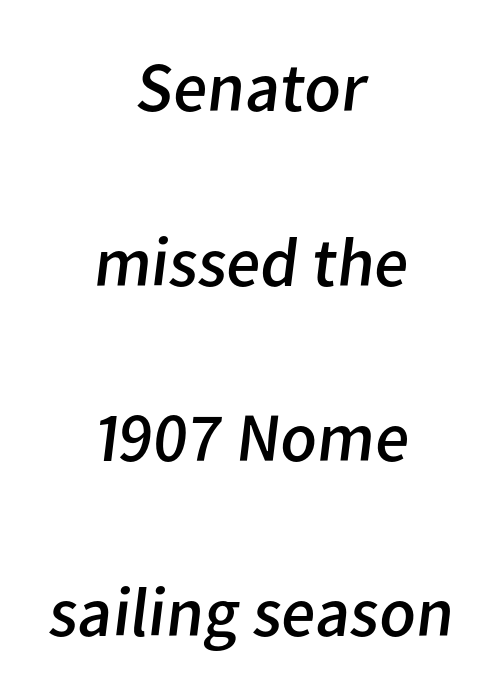
Q: Is the text bold? A: No.
Q: Is the typeface a serif or a sans-serif typeface? A: Sans-serif.
Q: Is the text underlined? A: No.
Q: How is the paragraph aligned? A: Centered.
Q: Is the spacing between letters normal or unusually wide? A: Normal.
Q: Is the spacing between lines tight, normal or loose? A: Loose.
Q: Width (condensed, normal, or wide)? A: Normal.
Q: Stroke contrast? A: Low.
Q: x-height? A: Medium.
Q: Monospaced? A: No.
